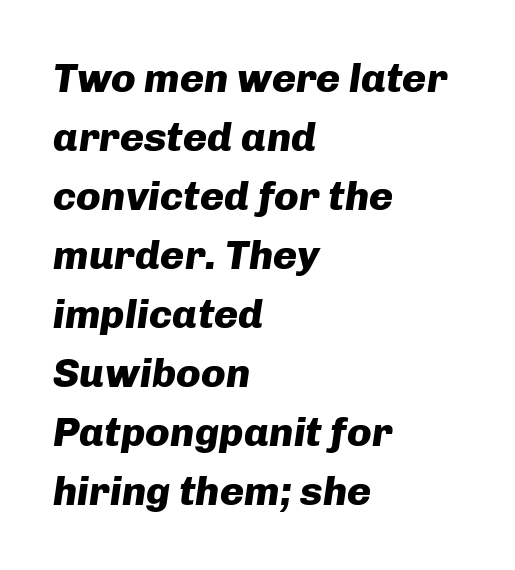
Q: Is the text bold? A: Yes.
Q: Is the text italic (slanted)? A: Yes, it leans right by about 8 degrees.
Q: Is the text underlined? A: No.
Q: How is the paragraph aligned? A: Left-aligned.
Q: Is the spacing between letters normal or unusually wide? A: Normal.
Q: Is the spacing between lines tight, normal or loose? A: Normal.
Q: Width (condensed, normal, or wide)? A: Normal.
Q: Stroke contrast? A: Low.
Q: x-height? A: Medium.
Q: Monospaced? A: No.
